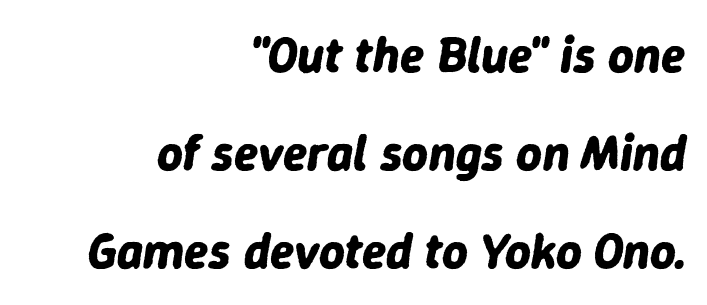
Q: Is the text bold? A: Yes.
Q: Is the text italic (slanted)? A: Yes, it leans right by about 9 degrees.
Q: Is the text underlined? A: No.
Q: How is the paragraph aligned? A: Right-aligned.
Q: Is the spacing between letters normal or unusually wide? A: Normal.
Q: Is the spacing between lines tight, normal or loose? A: Loose.
Q: Width (condensed, normal, or wide)? A: Normal.
Q: Stroke contrast? A: Low.
Q: x-height? A: Medium.
Q: Monospaced? A: No.
